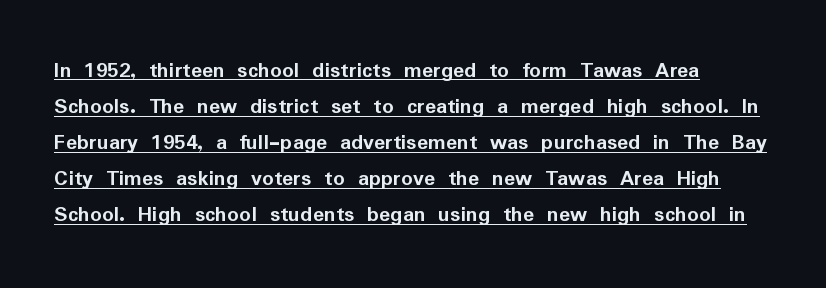
The image shows 23 px bold type, upright; set left-aligned, normal line spacing (1.57x), normal letter spacing, underlined.
